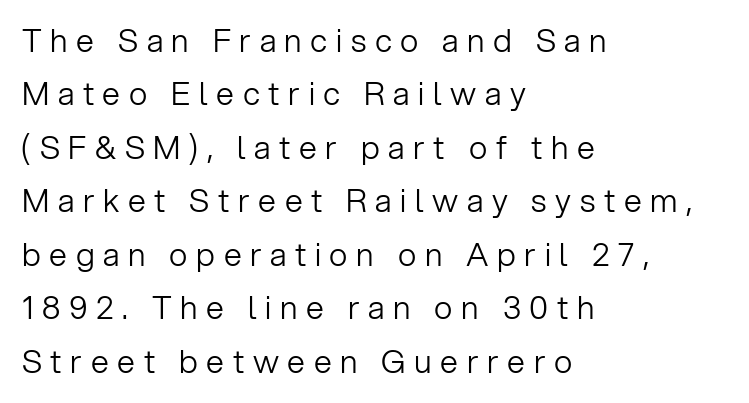
Q: Is the text bold? A: No.
Q: Is the text italic (slanted)? A: No, it is upright.
Q: Is the typeface a serif or a sans-serif typeface? A: Sans-serif.
Q: Is the text underlined? A: No.
Q: How is the paragraph aligned? A: Left-aligned.
Q: Is the spacing between letters normal or unusually wide? A: Unusually wide.
Q: Is the spacing between lines tight, normal or loose? A: Normal.
Q: Width (condensed, normal, or wide)? A: Normal.
Q: Stroke contrast? A: Low.
Q: x-height? A: Medium.
Q: Monospaced? A: No.
